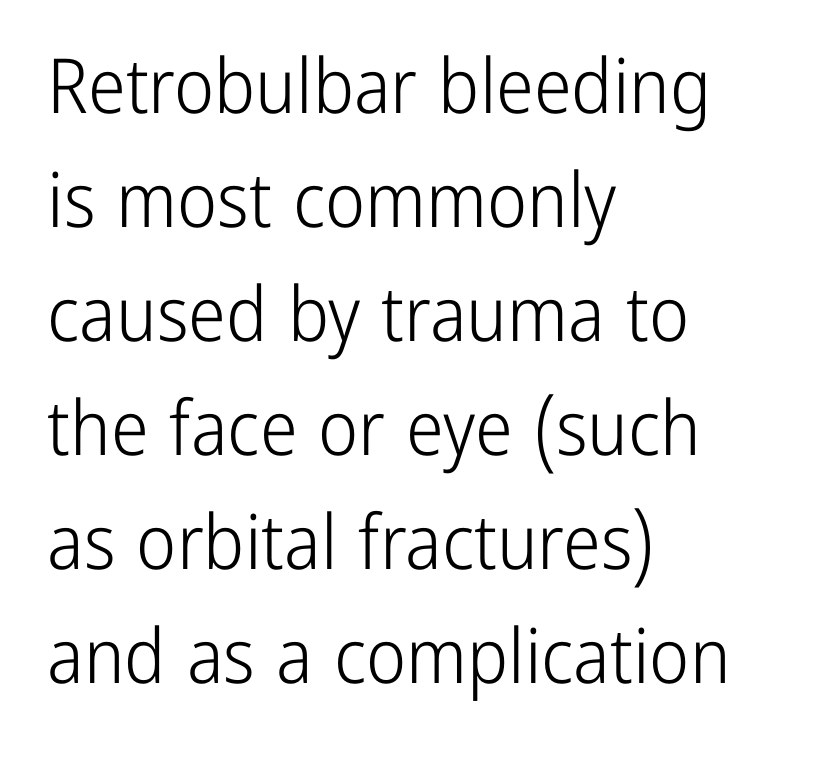
{"serif": "no", "italic": "no", "bold": "no", "weight": "light", "width": "condensed", "stroke_contrast": "low", "x_height": "medium", "monospaced": "no", "underline": "no", "align": "left", "line_spacing": "normal", "line_spacing_ratio": 1.5, "letter_spacing": "normal", "letter_spacing_em": 0.0, "glyph_px": 76}
